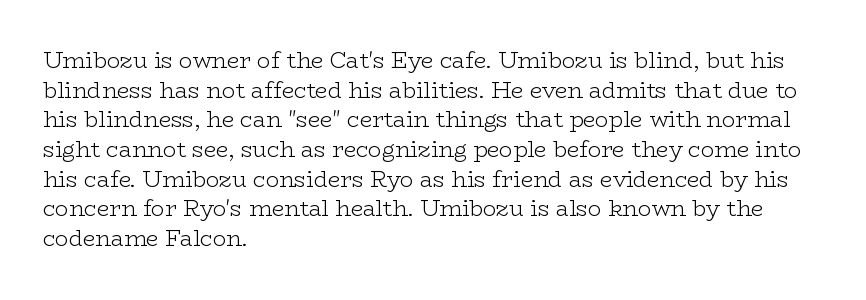
{"italic": "no", "bold": "no", "underline": "no", "align": "left", "line_spacing": "normal", "line_spacing_ratio": 1.35, "letter_spacing": "normal", "letter_spacing_em": 0.0, "glyph_px": 22}
